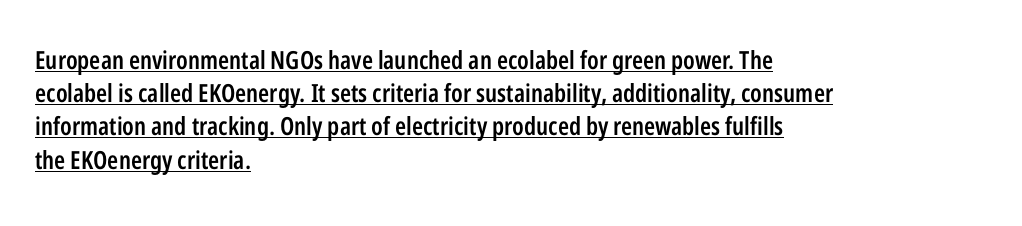
The image shows 25 px text type, upright; set left-aligned, normal line spacing (1.33x), normal letter spacing, underlined.
